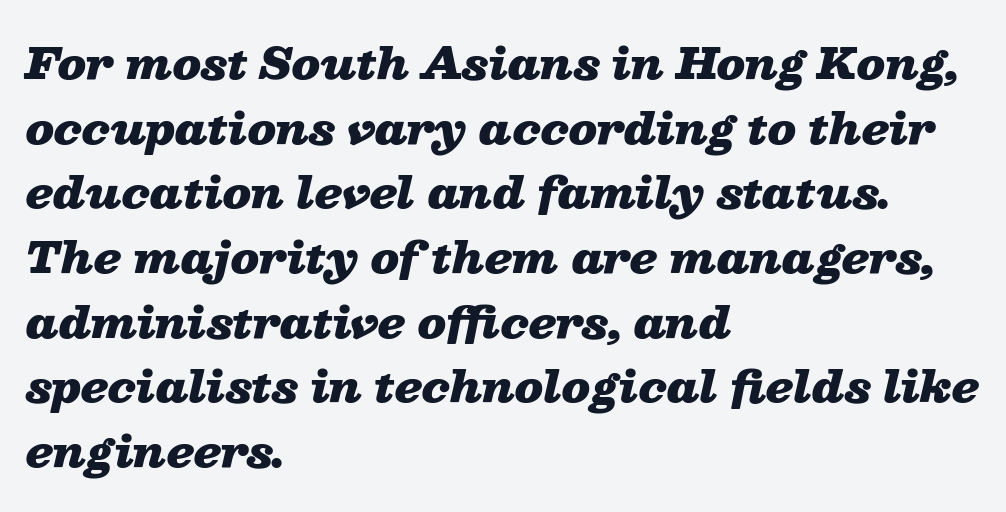
{"italic": "yes", "lean": "right", "slant_degrees": 13, "bold": "yes", "weight": "heavy", "width": "wide", "stroke_contrast": "low", "x_height": "medium", "monospaced": "no", "underline": "no", "align": "left", "line_spacing": "normal", "line_spacing_ratio": 1.54, "letter_spacing": "normal", "letter_spacing_em": 0.0, "glyph_px": 42}
